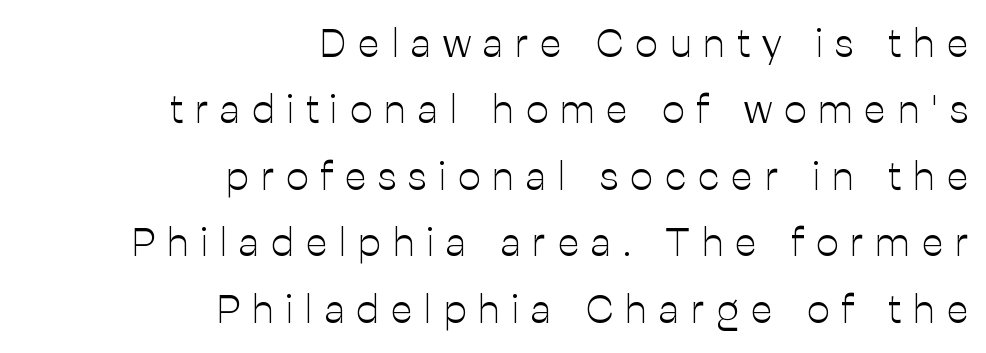
Q: Is the text bold? A: No.
Q: Is the text italic (slanted)? A: No, it is upright.
Q: Is the typeface a serif or a sans-serif typeface? A: Sans-serif.
Q: Is the text underlined? A: No.
Q: How is the paragraph aligned? A: Right-aligned.
Q: Is the spacing between letters normal or unusually wide? A: Unusually wide.
Q: Is the spacing between lines tight, normal or loose? A: Normal.
Q: Width (condensed, normal, or wide)? A: Normal.
Q: Stroke contrast? A: Low.
Q: x-height? A: Medium.
Q: Monospaced? A: No.
